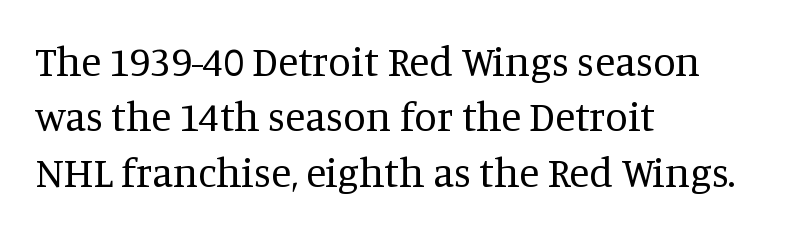
The image shows 41 px regular-weight serif type, upright; set left-aligned, normal line spacing (1.35x), normal letter spacing, not underlined; medium stroke contrast and a large x-height.
